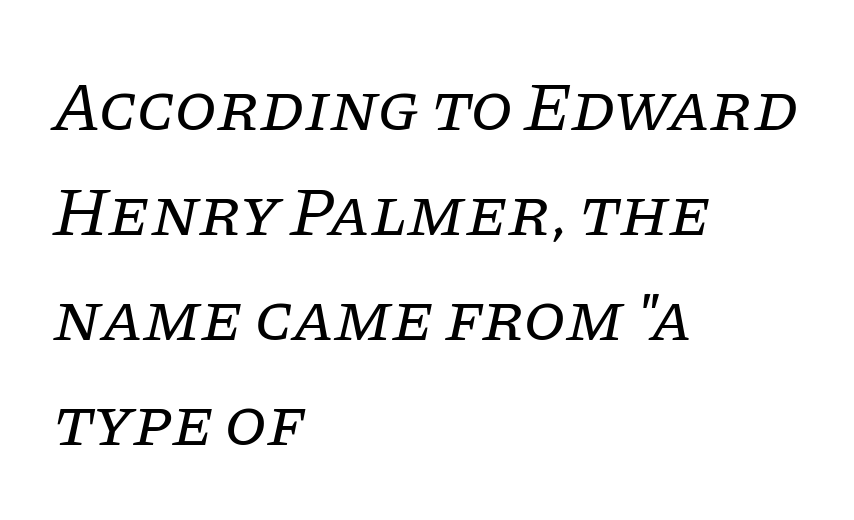
{"serif": "yes", "italic": "yes", "lean": "right", "slant_degrees": 11, "bold": "no", "weight": "regular", "width": "normal", "stroke_contrast": "low", "x_height": "large", "monospaced": "no", "underline": "no", "align": "left", "line_spacing": "normal", "line_spacing_ratio": 1.52, "letter_spacing": "normal", "letter_spacing_em": 0.0, "glyph_px": 69}
